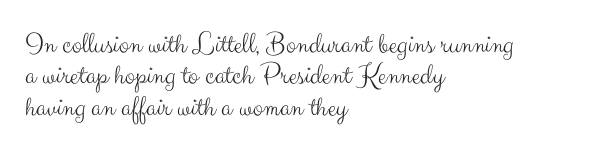
Q: Is the text bold? A: No.
Q: Is the text italic (slanted)? A: Yes.
Q: Is the typeface a serif or a sans-serif typeface? A: Sans-serif.
Q: Is the text underlined? A: No.
Q: How is the paragraph aligned? A: Left-aligned.
Q: Is the spacing between letters normal or unusually wide? A: Normal.
Q: Is the spacing between lines tight, normal or loose? A: Tight.
Q: Width (condensed, normal, or wide)? A: Normal.
Q: Stroke contrast? A: Medium.
Q: x-height? A: Small.
Q: Monospaced? A: No.
